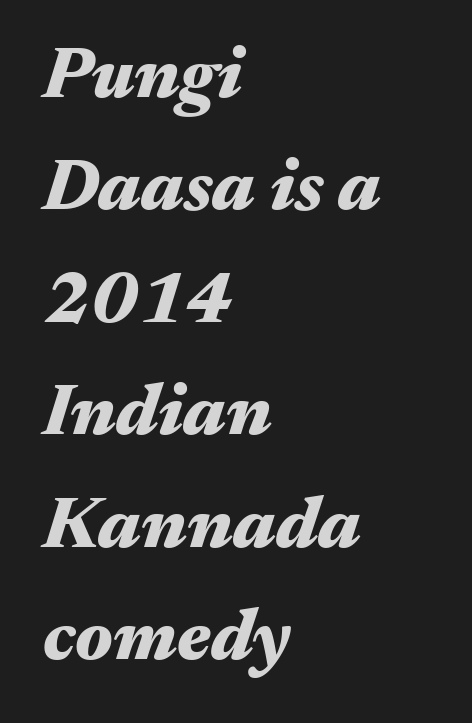
Each letter keeps its own natural width here, so spacing adapts to shape. A student would call this left alignment; a typographer would say flush left, rag right. Students, note that the glyphs here touch the page at normal intervals. Each glyph is drawn with heavy, bold strokes.
